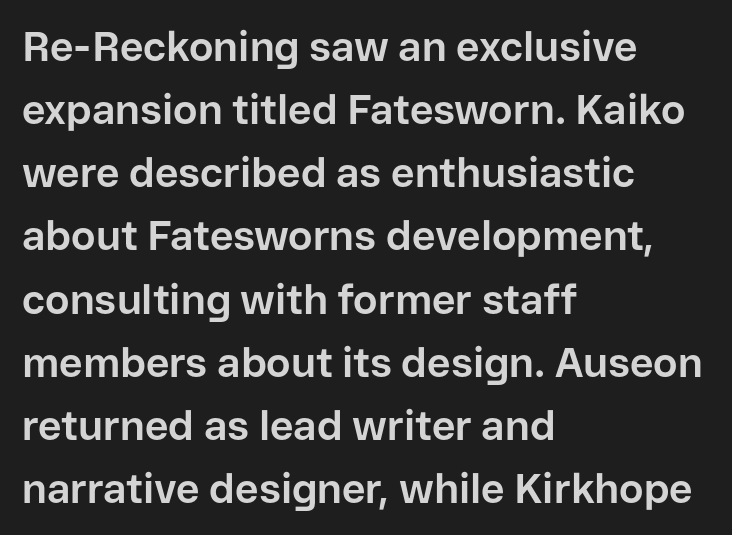
The image shows 41 px bold sans-serif type, upright; set left-aligned, normal line spacing (1.54x), normal letter spacing, not underlined; low stroke contrast and a medium x-height.
